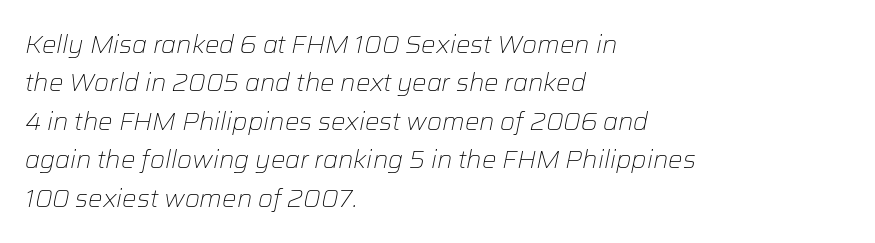
The image shows 24 px text type, italic (leaning right); set left-aligned, normal line spacing (1.6x), normal letter spacing, not underlined.
